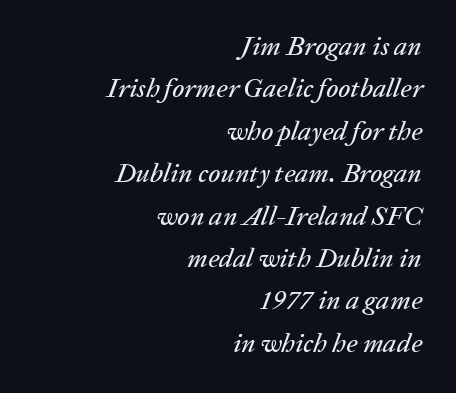
The image shows 27 px text type, italic (leaning right); set right-aligned, normal line spacing (1.57x), normal letter spacing, not underlined.
